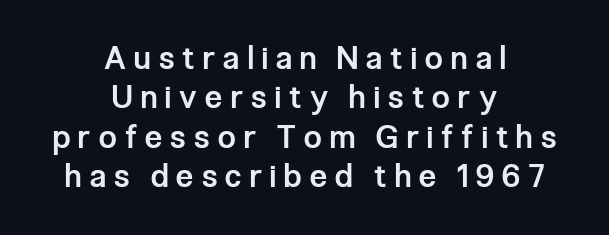
The block of text has a typical density, with ordinary space between rows. Vertical strokes here are truly vertical. In terms of weight, the rendering is demibold, just under bold. Line starts and ends both wander, symmetrically. This sample uses a sans-serif face.
